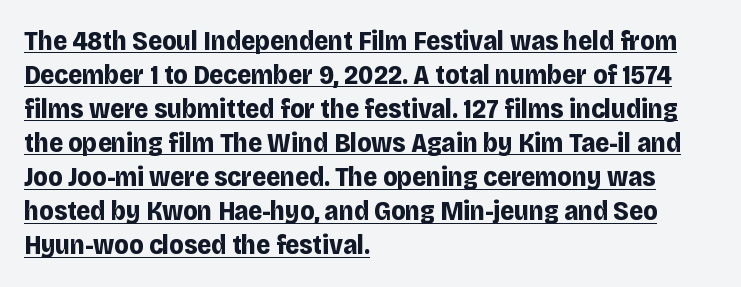
Q: Is the text bold? A: Yes.
Q: Is the text italic (slanted)? A: No, it is upright.
Q: Is the text underlined? A: Yes.
Q: How is the paragraph aligned? A: Left-aligned.
Q: Is the spacing between letters normal or unusually wide? A: Normal.
Q: Is the spacing between lines tight, normal or loose? A: Normal.
